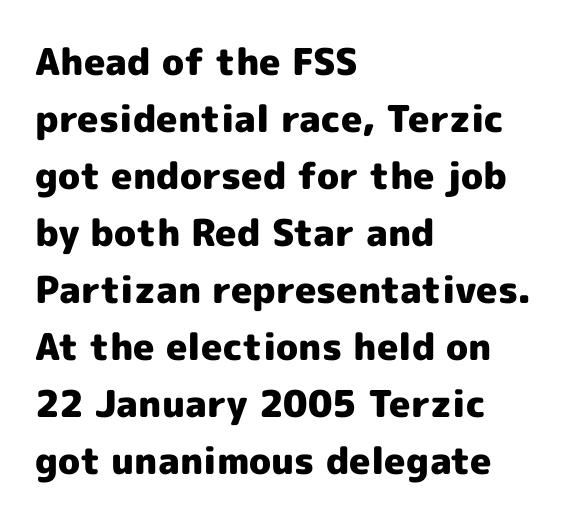
{"serif": "no", "italic": "no", "bold": "yes", "weight": "heavy", "width": "normal", "x_height": "medium", "monospaced": "no", "underline": "no", "align": "left", "line_spacing": "normal", "line_spacing_ratio": 1.54, "letter_spacing": "normal", "letter_spacing_em": 0.0, "glyph_px": 37}
